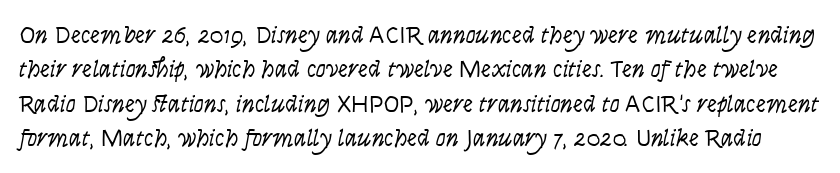
Q: Is the text bold? A: No.
Q: Is the text italic (slanted)? A: Yes, it leans right by about 9 degrees.
Q: Is the text underlined? A: No.
Q: Is the spacing between letters normal or unusually wide? A: Normal.
Q: Is the spacing between lines tight, normal or loose? A: Normal.
